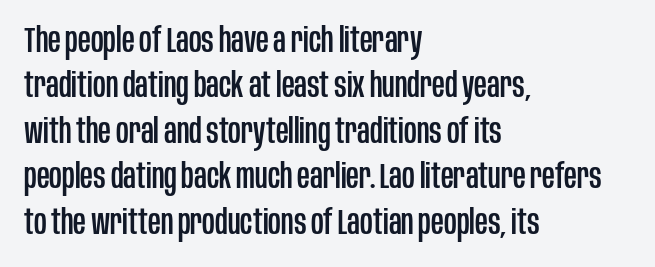
Line beginnings align vertically; line endings do not. Is there much room between lines? A standard amount, neither cramped nor airy. The letters stand upright; this is a roman face. This sample has the flowing, uneven cadence of proportional lettering. The face used here is rendered with its standard letterfit. Bare-footed words on every line.
